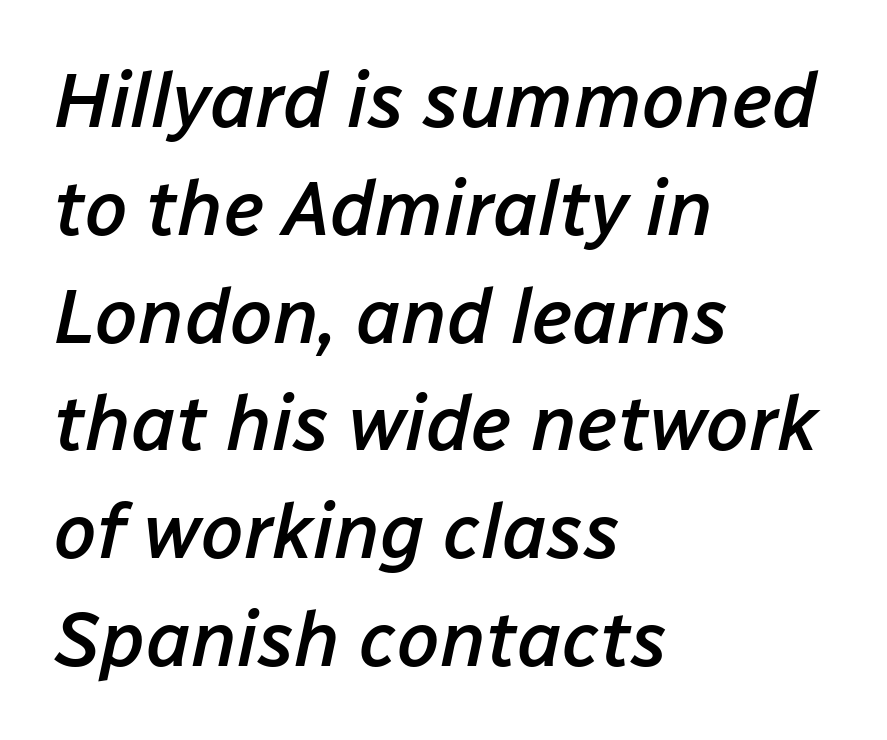
{"italic": "yes", "lean": "right", "slant_degrees": 12, "bold": "semi", "weight": "semibold", "width": "normal", "stroke_contrast": "low", "x_height": "medium", "monospaced": "no", "underline": "no", "align": "left", "line_spacing": "normal", "line_spacing_ratio": 1.4, "letter_spacing": "normal", "letter_spacing_em": 0.0, "glyph_px": 77}
